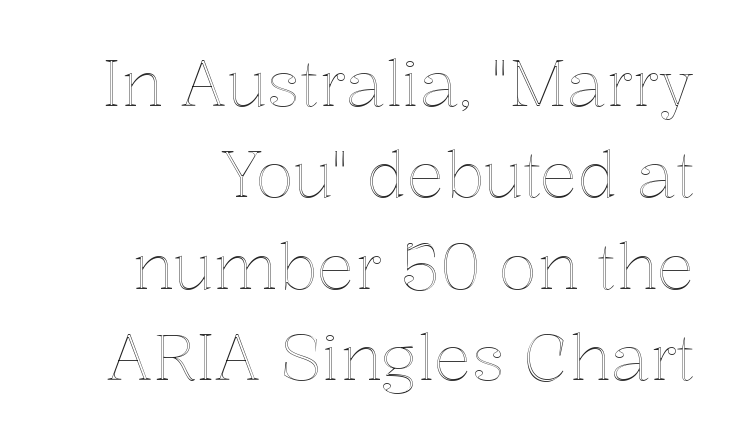
Q: Is the text italic (slanted)? A: No, it is upright.
Q: Is the text underlined? A: No.
Q: Is the spacing between letters normal or unusually wide? A: Normal.
Q: Is the spacing between lines tight, normal or loose? A: Normal.
Q: Width (condensed, normal, or wide)? A: Normal.
Q: x-height? A: Medium.
Q: Monospaced? A: No.
